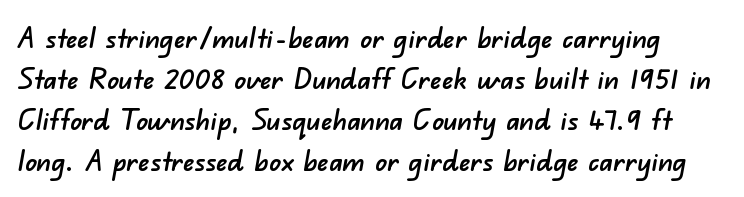
The image shows 29 px sans-serif type; set normal line spacing (1.41x), normal letter spacing, not underlined; low stroke contrast and a small x-height.
